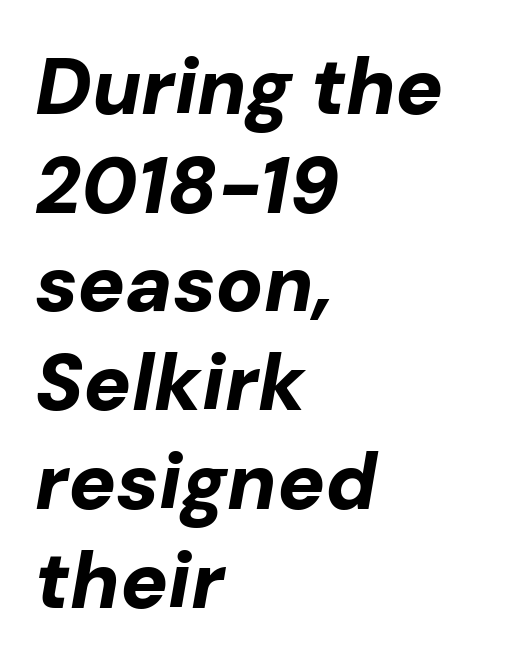
Tall strokes in this sample are angled rather than plumb. Decoration check: the copy has no underline. A typesetter would call this proportional, since set widths differ per character. This sample is left-justified, so line endings fall wherever the words run out. These words are printed bold, with thick strokes throughout. The letterforms sit shoulder to shoulder at normal distance.
